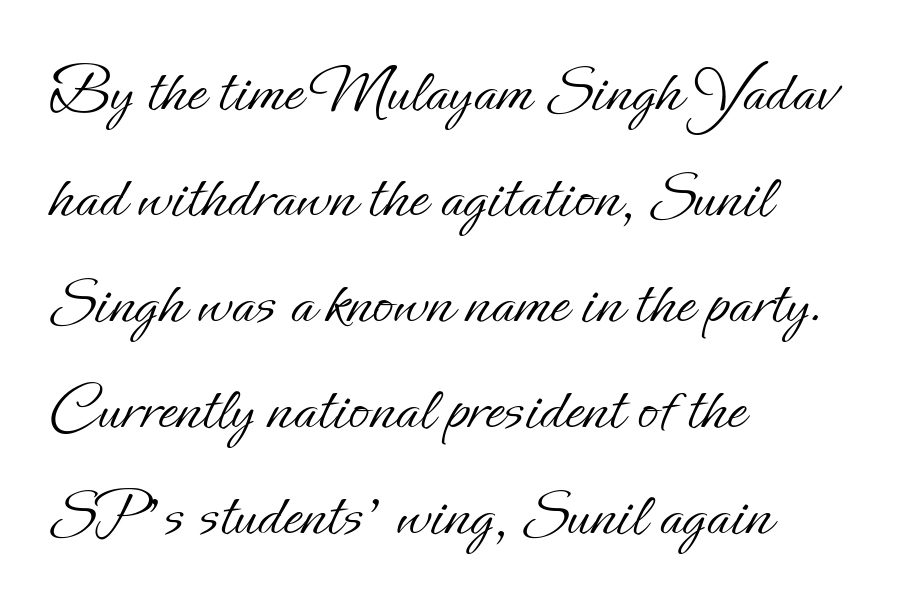
{"bold": "no", "weight": "light", "width": "normal", "stroke_contrast": "low", "x_height": "small", "monospaced": "no", "underline": "no", "align": "left", "line_spacing": "normal", "line_spacing_ratio": 1.56, "letter_spacing": "normal", "letter_spacing_em": 0.0, "glyph_px": 68}
